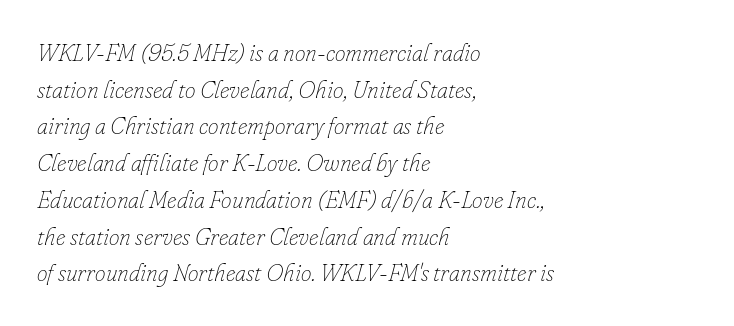
Q: Is the text bold? A: No.
Q: Is the text italic (slanted)? A: Yes, it leans right by about 16 degrees.
Q: Is the text underlined? A: No.
Q: How is the paragraph aligned? A: Left-aligned.
Q: Is the spacing between letters normal or unusually wide? A: Normal.
Q: Is the spacing between lines tight, normal or loose? A: Normal.
